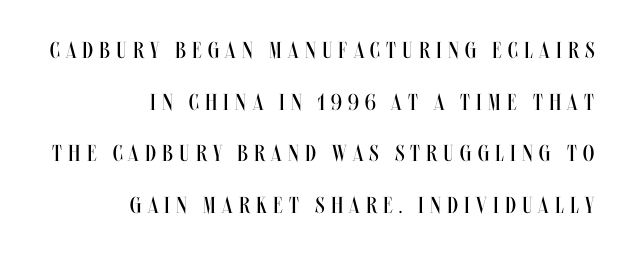
{"italic": "no", "bold": "no", "underline": "no", "align": "right", "line_spacing": "loose", "line_spacing_ratio": 2.25, "letter_spacing": "wide", "letter_spacing_em": 0.27, "glyph_px": 23}
